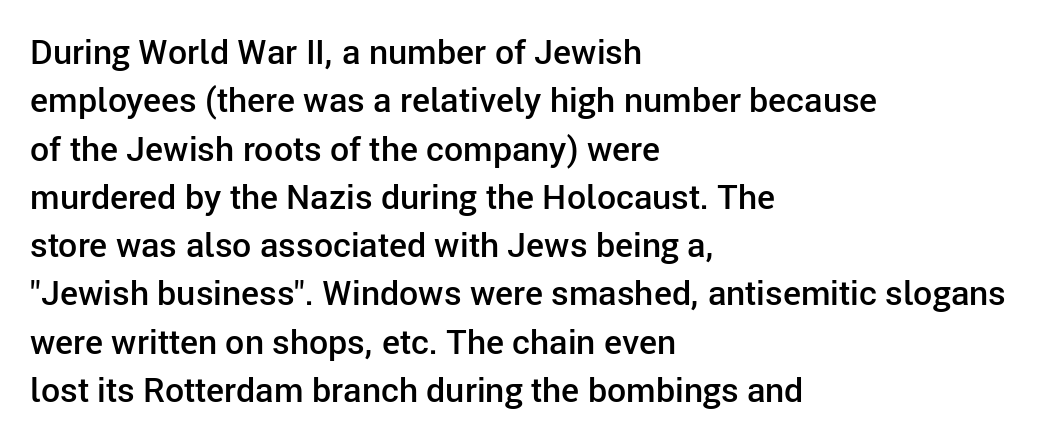
The image shows 34 px semibold sans-serif type, upright; set left-aligned, normal line spacing (1.42x), normal letter spacing, not underlined; low stroke contrast and a medium x-height.
